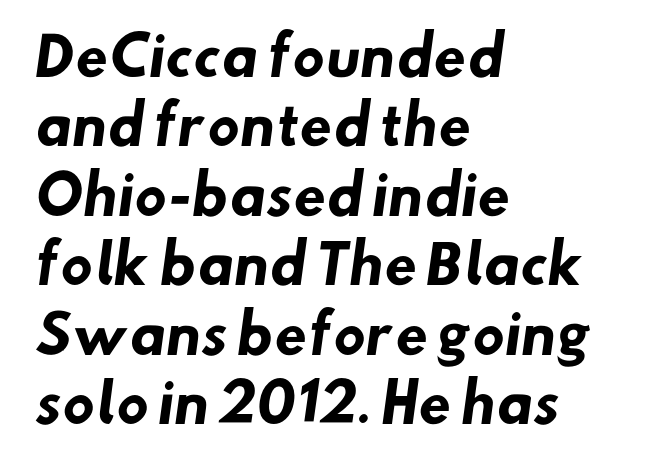
Q: Is the text bold? A: Yes.
Q: Is the typeface a serif or a sans-serif typeface? A: Sans-serif.
Q: Is the text underlined? A: No.
Q: How is the paragraph aligned? A: Left-aligned.
Q: Is the spacing between letters normal or unusually wide? A: Normal.
Q: Is the spacing between lines tight, normal or loose? A: Normal.
Q: Width (condensed, normal, or wide)? A: Normal.
Q: Stroke contrast? A: Low.
Q: x-height? A: Small.
Q: Monospaced? A: No.
